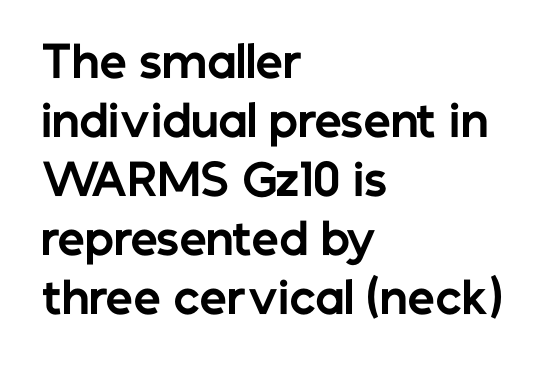
The image shows 43 px bold sans-serif type, upright; set left-aligned, normal line spacing (1.37x), normal letter spacing, not underlined; low stroke contrast and a medium x-height.
